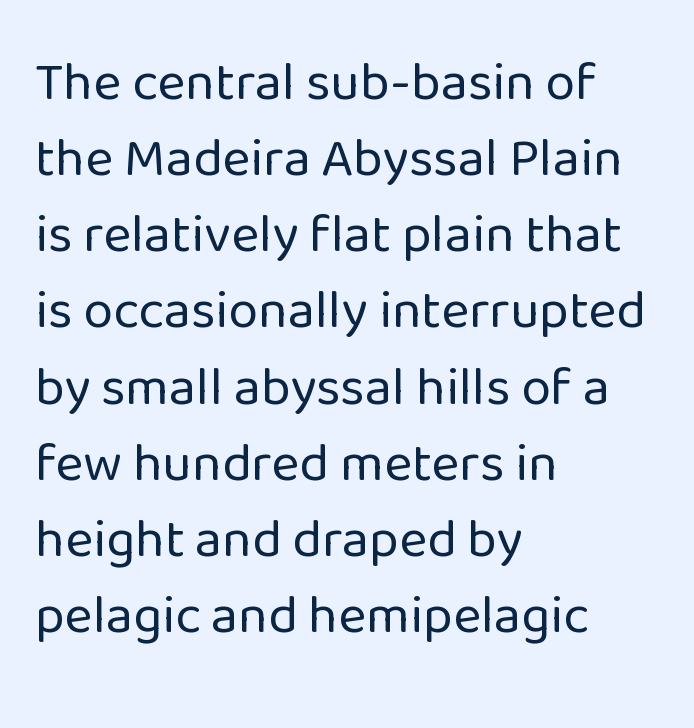
No word sits above an underline. This rendering uses left alignment, leaving the right contour irregular. These lines sit exactly where default settings would place them. Rendered with straight, roman letterforms.
